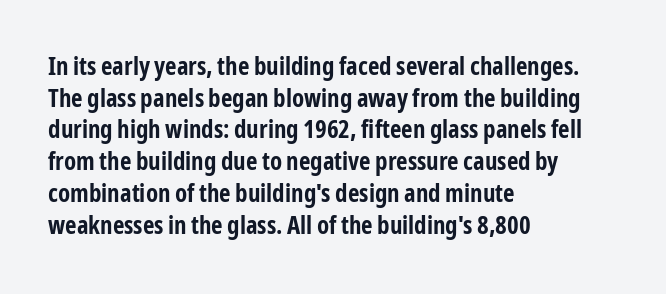
{"italic": "no", "bold": "yes", "underline": "no", "align": "left", "line_spacing": "normal", "line_spacing_ratio": 1.27, "letter_spacing": "normal", "letter_spacing_em": 0.0, "glyph_px": 25}
